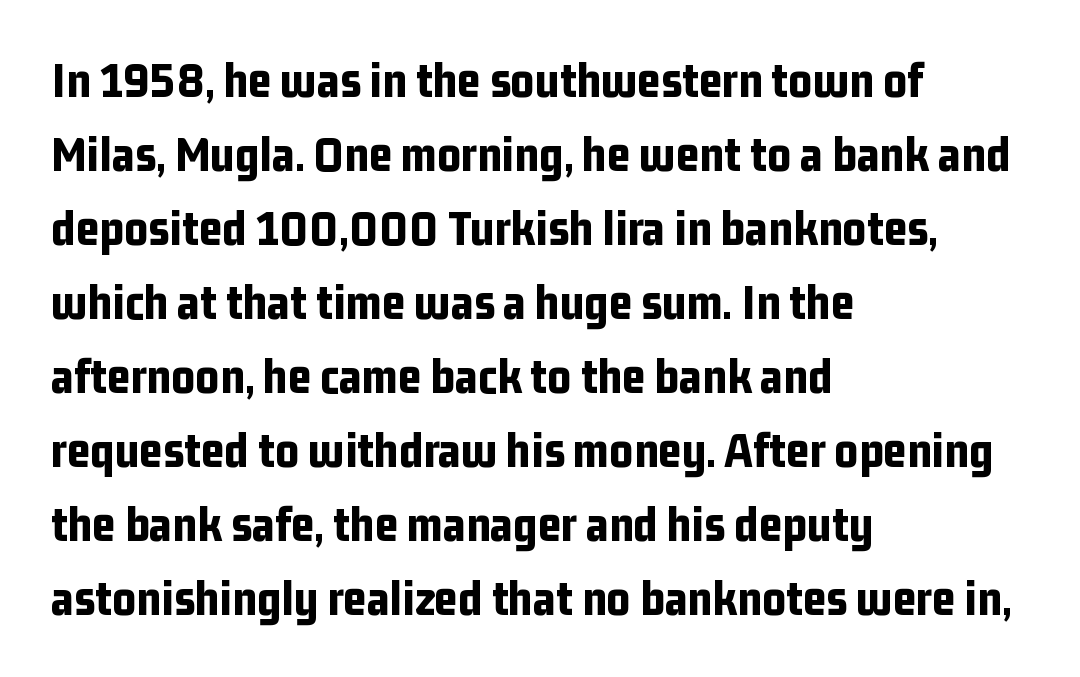
{"serif": "no", "italic": "no", "bold": "yes", "weight": "bold", "width": "condensed", "stroke_contrast": "low", "x_height": "medium", "monospaced": "no", "underline": "no", "align": "left", "line_spacing": "normal", "line_spacing_ratio": 1.45, "letter_spacing": "normal", "letter_spacing_em": 0.0, "glyph_px": 51}
